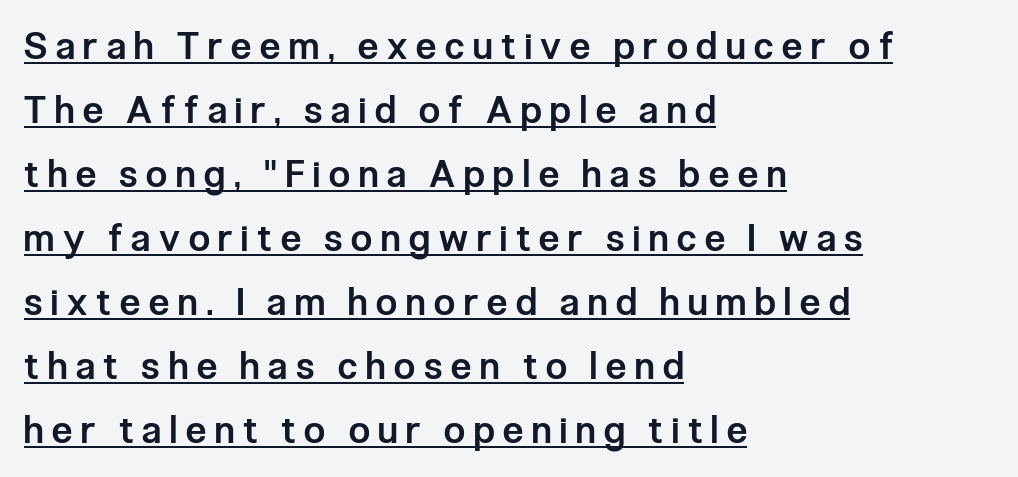
Summary of weight: moderately heavy, a semibold. The type is letterspaced generously, with wide tracking. Is there an underline? Yes — a line sits under the letters. Caption: multi-line text, flush left, ragged right.
